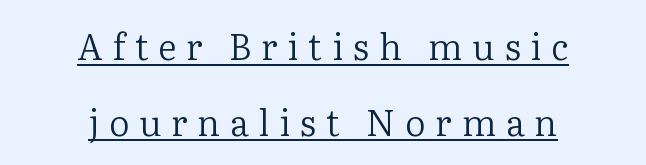
The image shows 36 px regular-weight serif type, upright; set centered, loose line spacing (2.1x), unusually wide letter spacing (+0.27 em), underlined; low stroke contrast and a medium x-height.
